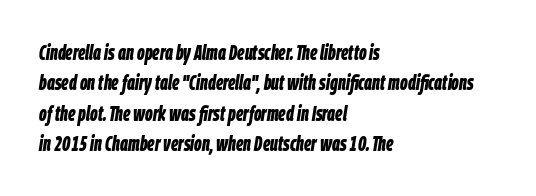
{"italic": "yes", "lean": "right", "slant_degrees": 9, "bold": "yes", "underline": "no", "align": "left", "line_spacing": "normal", "line_spacing_ratio": 1.45, "letter_spacing": "normal", "letter_spacing_em": 0.0, "glyph_px": 21}
